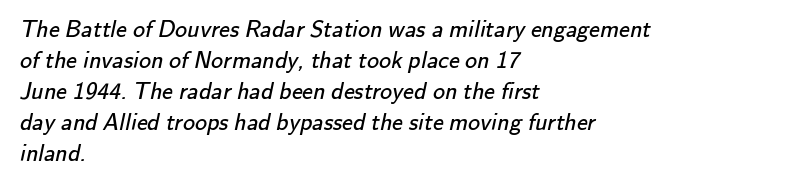
{"bold": "no", "underline": "no", "align": "left", "line_spacing": "normal", "line_spacing_ratio": 1.29, "letter_spacing": "normal", "letter_spacing_em": 0.0, "glyph_px": 24}
